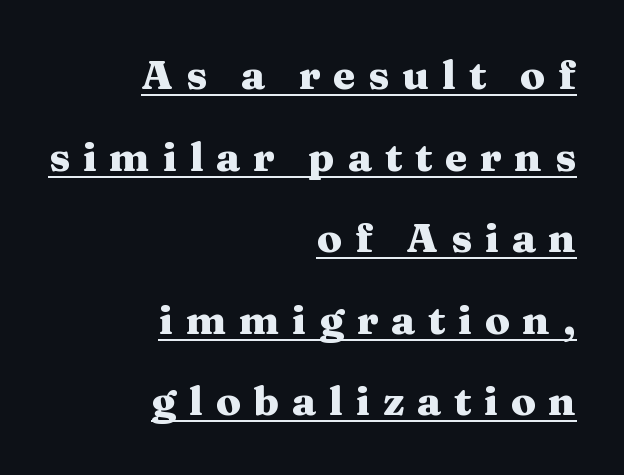
In terms of posture, this sample is upright. Look at the stroke-to-counter ratio: heavy, a bold. The typeface chosen for these lines features serifs. These lines are rendered in a variable-pitch font. Spacing between characters has been opened up far beyond the box default.
